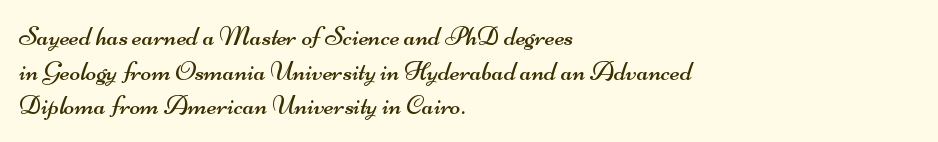
The image shows 28 px regular-weight, wide sans-serif type; set left-aligned, line spacing 1.24x, normal letter spacing, not underlined; medium stroke contrast and a small x-height.
